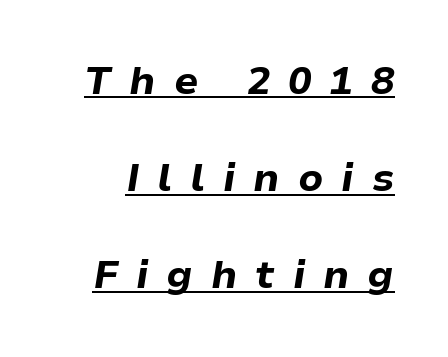
Q: Is the text bold? A: Yes.
Q: Is the text italic (slanted)? A: Yes, it leans right by about 9 degrees.
Q: Is the text underlined? A: Yes.
Q: Is the spacing between letters normal or unusually wide? A: Unusually wide.
Q: Is the spacing between lines tight, normal or loose? A: Loose.
Q: Width (condensed, normal, or wide)? A: Normal.
Q: Stroke contrast? A: Low.
Q: x-height? A: Medium.
Q: Monospaced? A: No.
